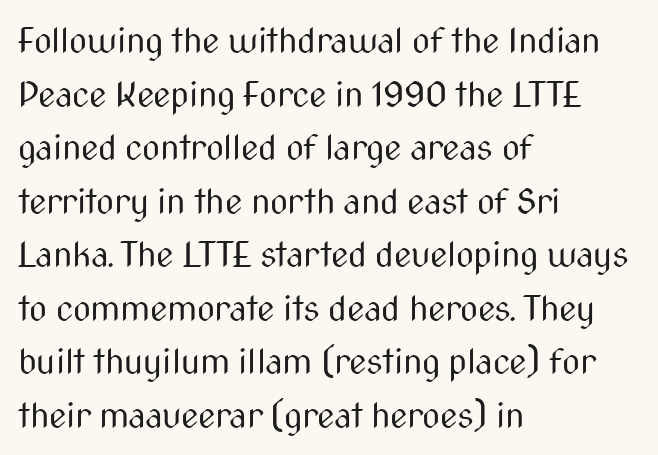
{"serif": "no", "italic": "no", "bold": "no", "weight": "regular", "width": "condensed", "stroke_contrast": "medium", "x_height": "medium", "monospaced": "no", "underline": "no", "align": "left", "line_spacing": "normal", "line_spacing_ratio": 1.53, "letter_spacing": "normal", "letter_spacing_em": 0.0, "glyph_px": 35}
